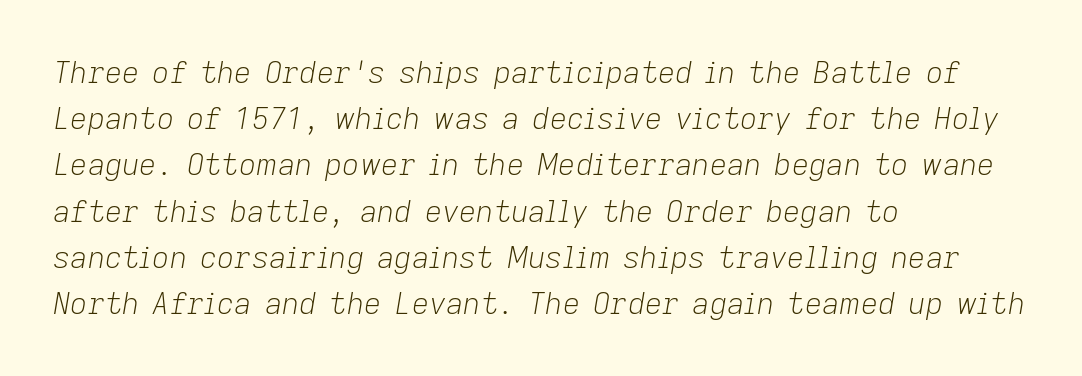
The image shows 30 px light type, italic (leaning right); set left-aligned, normal line spacing (1.54x), normal letter spacing, not underlined; low stroke contrast and a medium x-height.
